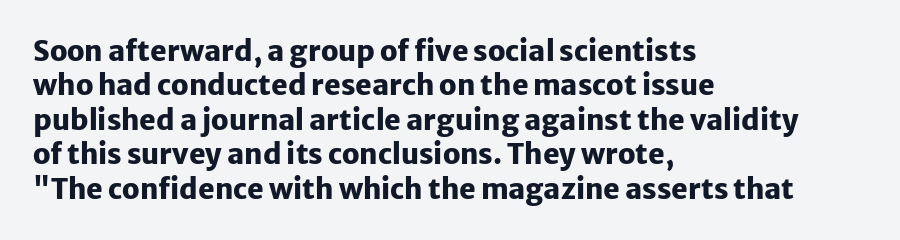
The image shows 28 px heavy sans-serif type, upright; set left-aligned, line spacing 1.23x, normal letter spacing, not underlined; low stroke contrast and a medium x-height.
